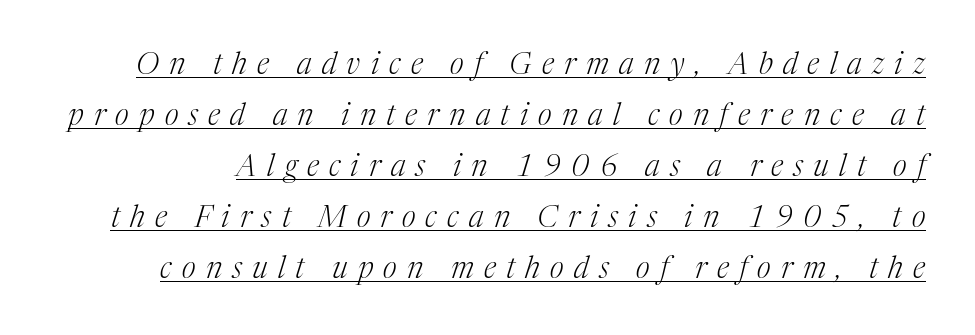
The image shows 30 px light serif type, italic (leaning right); set normal line spacing (1.7x), unusually wide letter spacing (+0.34 em), underlined; medium stroke contrast and a medium x-height.
